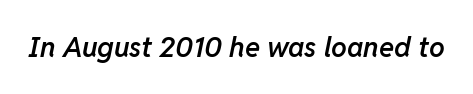
Q: Is the text bold? A: Semi-bold.
Q: Is the text italic (slanted)? A: Yes, it leans right by about 11 degrees.
Q: Is the text underlined? A: No.
Q: Is the spacing between letters normal or unusually wide? A: Normal.
Q: Width (condensed, normal, or wide)? A: Normal.
Q: Stroke contrast? A: Low.
Q: x-height? A: Medium.
Q: Monospaced? A: No.
